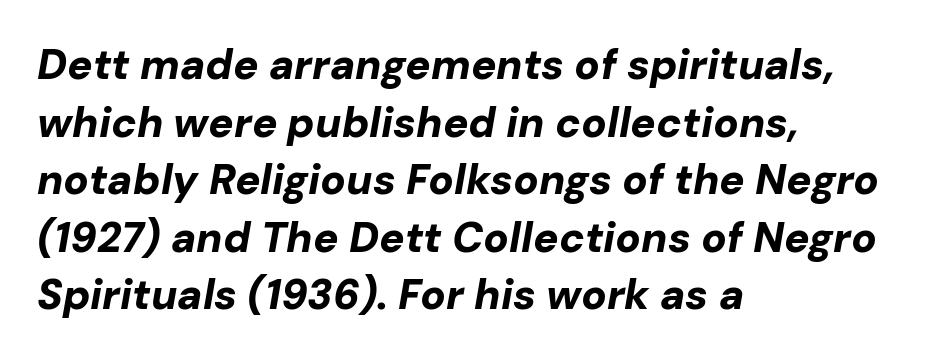
The image shows 42 px bold type, italic (leaning right); set left-aligned, normal line spacing (1.37x), normal letter spacing, not underlined; low stroke contrast and a medium x-height.
